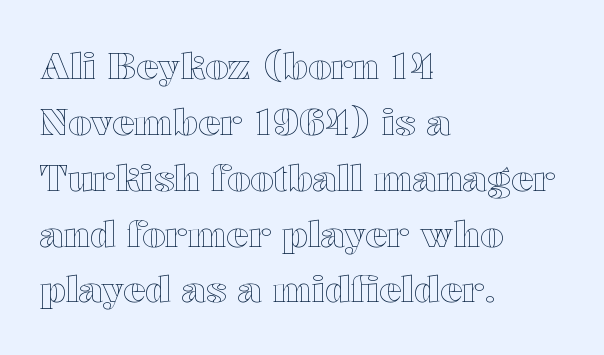
Q: Is the text italic (slanted)? A: No, it is upright.
Q: Is the text underlined? A: No.
Q: How is the paragraph aligned? A: Left-aligned.
Q: Is the spacing between letters normal or unusually wide? A: Normal.
Q: Is the spacing between lines tight, normal or loose? A: Normal.
Q: Width (condensed, normal, or wide)? A: Wide.
Q: x-height? A: Medium.
Q: Monospaced? A: No.
